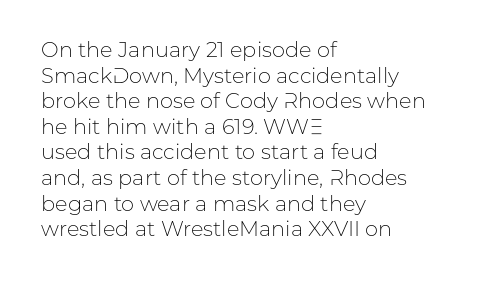
The image shows 21 px text type, upright; set left-aligned, line spacing 1.22x, normal letter spacing, not underlined.
